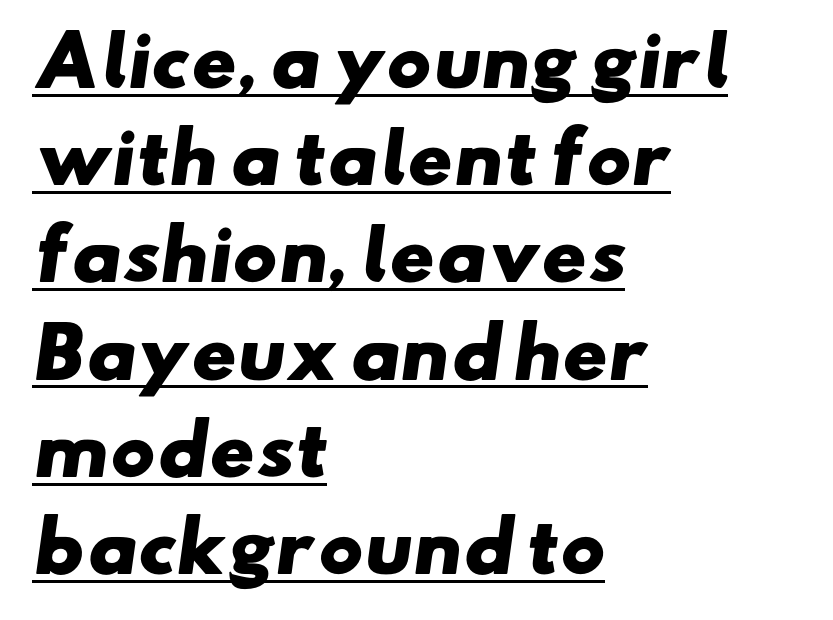
Q: Is the text bold? A: Yes.
Q: Is the typeface a serif or a sans-serif typeface? A: Sans-serif.
Q: Is the text underlined? A: Yes.
Q: How is the paragraph aligned? A: Left-aligned.
Q: Is the spacing between letters normal or unusually wide? A: Normal.
Q: Is the spacing between lines tight, normal or loose? A: Normal.
Q: Width (condensed, normal, or wide)? A: Wide.
Q: Stroke contrast? A: Low.
Q: x-height? A: Small.
Q: Monospaced? A: No.
